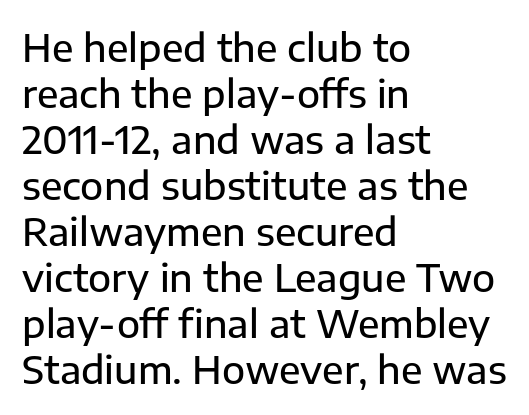
The image shows 38 px sans-serif type, upright; set left-aligned, line spacing 1.21x, normal letter spacing, not underlined; low stroke contrast and a medium x-height.
